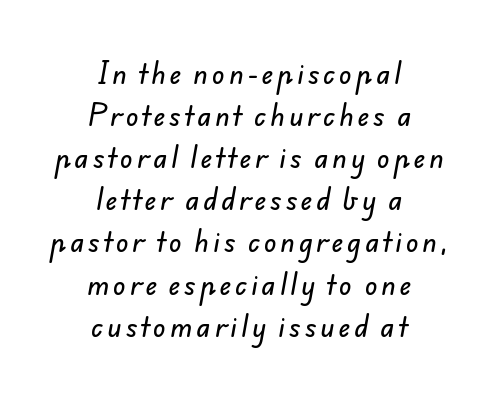
Q: Is the text underlined? A: No.
Q: How is the paragraph aligned? A: Centered.
Q: Is the spacing between lines tight, normal or loose? A: Normal.
